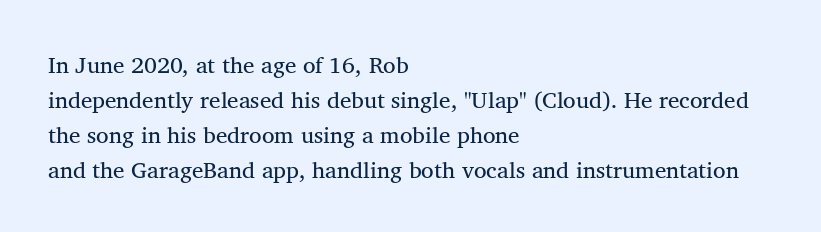
Q: Is the text underlined? A: No.
Q: How is the paragraph aligned? A: Left-aligned.
Q: Is the spacing between letters normal or unusually wide? A: Normal.
Q: Is the spacing between lines tight, normal or loose? A: Normal.
